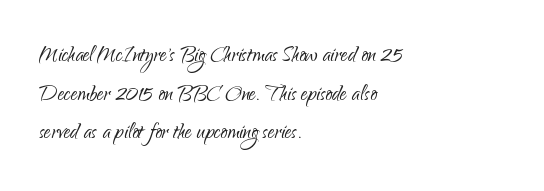
The image shows 27 px text type; set left-aligned, normal line spacing (1.43x), normal letter spacing, not underlined.
